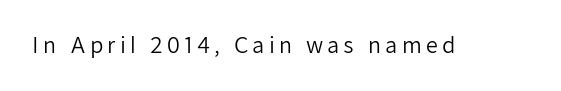
Q: Is the text bold? A: No.
Q: Is the text italic (slanted)? A: No, it is upright.
Q: Is the text underlined? A: No.
Q: Is the spacing between letters normal or unusually wide? A: Unusually wide.
